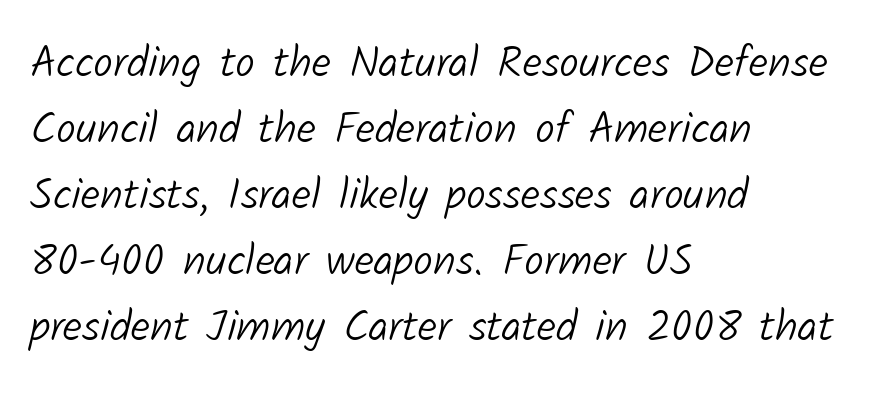
The image shows 44 px light sans-serif type; set left-aligned, normal line spacing (1.5x), normal letter spacing, not underlined; low stroke contrast and a medium x-height.
